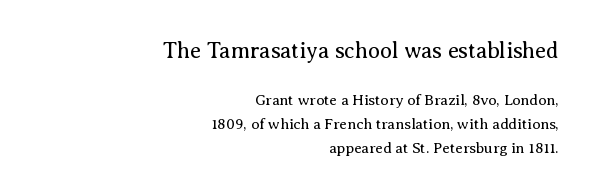
In terms of posture, this sample is upright. These lines sit exactly where default settings would place them. Honestly, there is no underline to notice here at all. Weight: regular or lighter.
